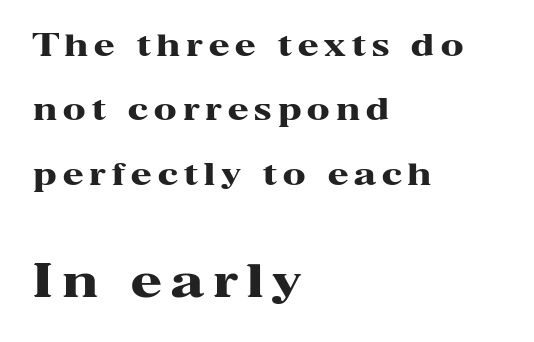
{"serif": "yes", "italic": "no", "bold": "yes", "weight": "heavy", "width": "wide", "stroke_contrast": "high", "x_height": "medium", "monospaced": "no", "underline": "no", "align": "left", "line_spacing": "loose", "line_spacing_ratio": 2.15, "letter_spacing": "wide", "letter_spacing_em": 0.21, "larger_block": "second", "size_ratio": 1.5, "glyph_px": 45}
